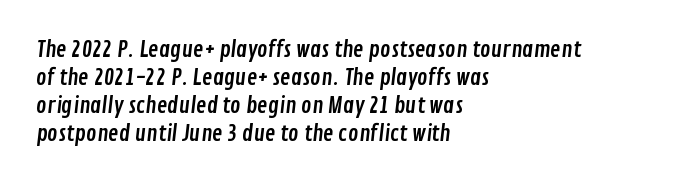
{"underline": "no", "align": "left", "line_spacing": "normal", "line_spacing_ratio": 1.28, "letter_spacing": "normal", "letter_spacing_em": 0.0, "glyph_px": 22}
